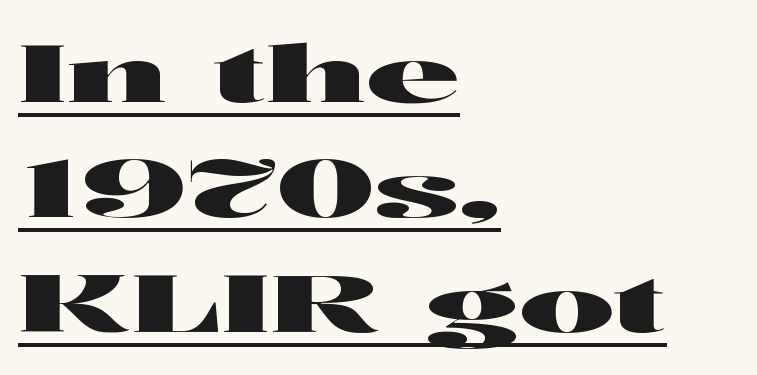
The image shows 80 px wide sans-serif type, upright; set left-aligned, normal line spacing (1.44x), normal letter spacing, underlined; high stroke contrast and a medium x-height.
